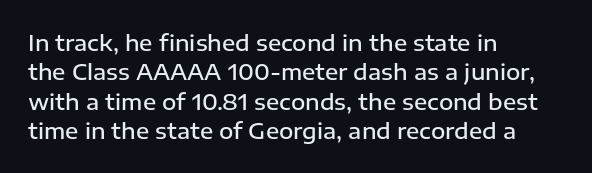
{"italic": "no", "bold": "semi", "underline": "no", "align": "left", "line_spacing": "normal", "line_spacing_ratio": 1.34, "letter_spacing": "normal", "letter_spacing_em": 0.0, "glyph_px": 22}
